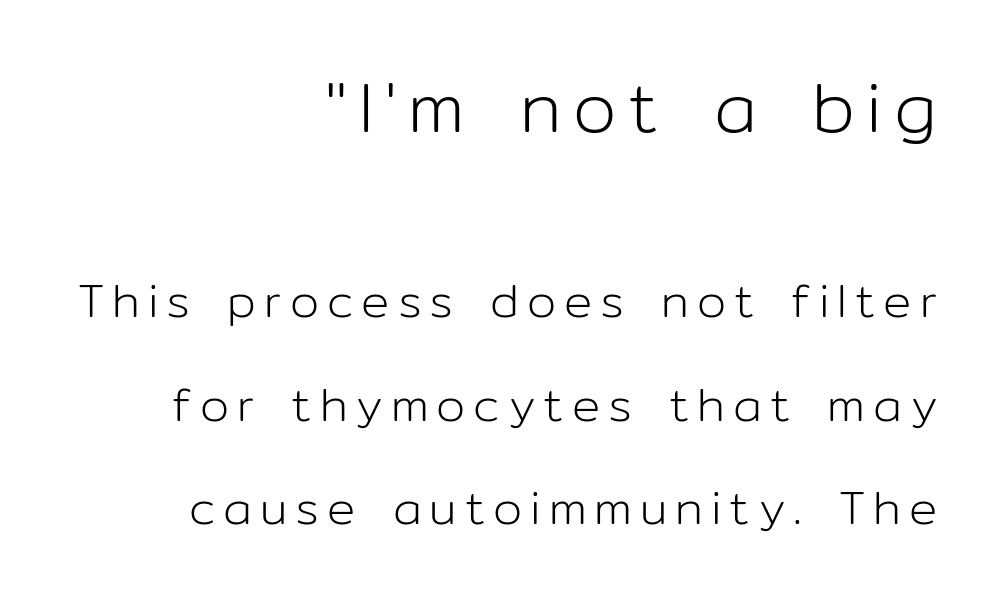
{"serif": "no", "italic": "no", "bold": "no", "weight": "light", "width": "normal", "stroke_contrast": "low", "x_height": "medium", "monospaced": "no", "underline": "no", "align": "right", "line_spacing": "loose", "line_spacing_ratio": 2.21, "larger_block": "first", "size_ratio": 1.49, "glyph_px": 70}
